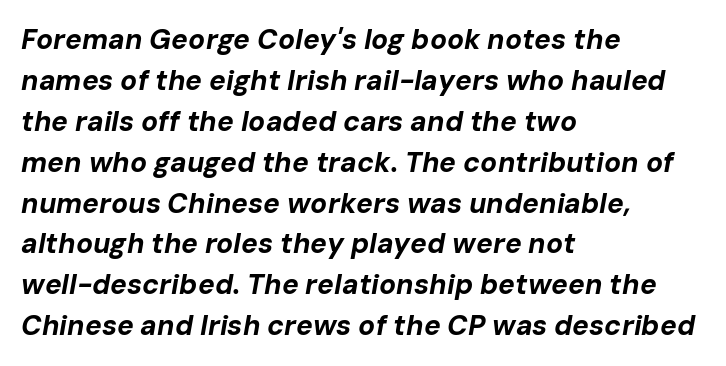
{"italic": "yes", "lean": "right", "slant_degrees": 10, "bold": "yes", "weight": "bold", "width": "normal", "stroke_contrast": "low", "x_height": "medium", "monospaced": "no", "underline": "no", "align": "left", "line_spacing": "normal", "line_spacing_ratio": 1.46, "letter_spacing": "normal", "letter_spacing_em": 0.0, "glyph_px": 28}
